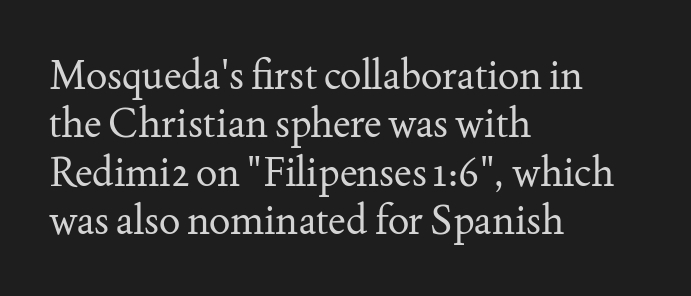
This sample uses plain, unmodified letter spacing. Unmarked baselines from the first word to the last. This sample has the flowing, uneven cadence of proportional lettering. Serif or sans? Serif — the stroke terminals have little feet. Italic: no, the glyphs are upright roman. The rag falls on the right side of this text block.
